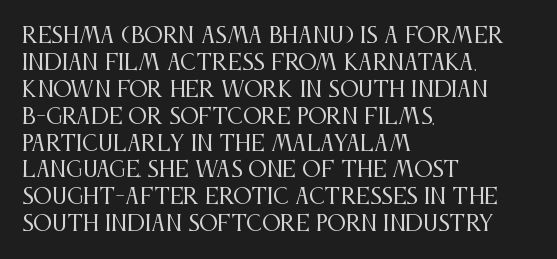
These lines keep a tight, regular rhythm from letter to letter. The rows are spaced the way most documents space them. Nothing heavy about these letters — not bold at all. A roman cut, with each character standing at attention. Check under the words: just untouched page. All the whitespace from short lines collects on the right.
